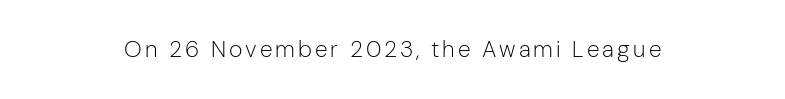
{"italic": "no", "bold": "no", "underline": "no", "align": "center", "glyph_px": 23}
